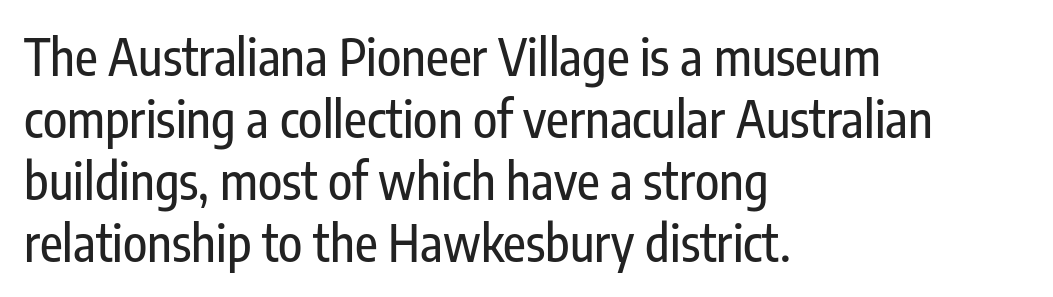
The image shows 50 px condensed sans-serif type, upright; set left-aligned, line spacing 1.24x, normal letter spacing, not underlined; low stroke contrast and a medium x-height.
